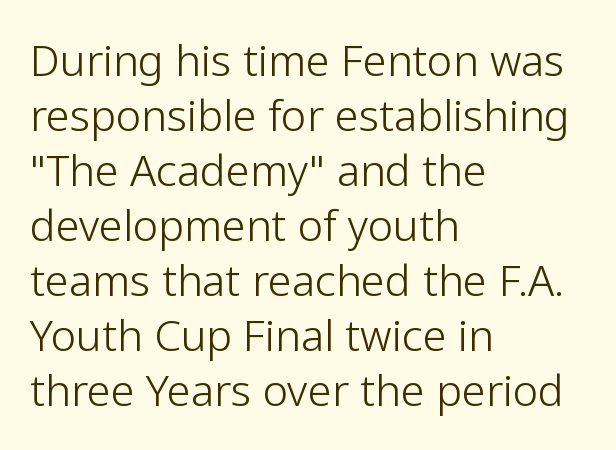
The image shows 43 px light sans-serif type, upright; set left-aligned, normal line spacing (1.28x), normal letter spacing, not underlined; low stroke contrast and a medium x-height.
